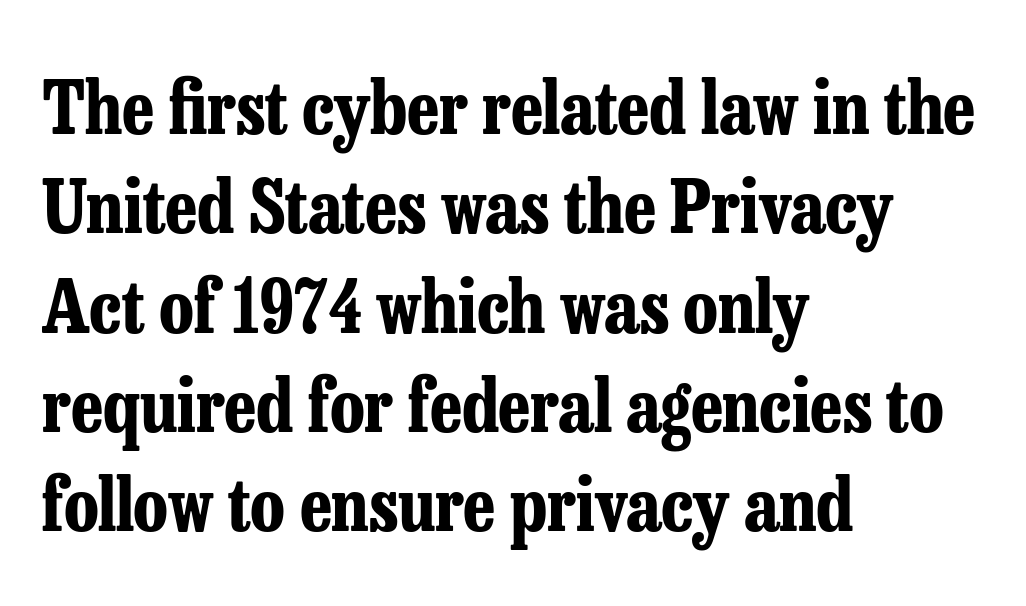
The paragraph shown leans on its left margin. What's the leading like? Ordinary, nothing unusual. The words here are not underlined. The letters sit at their default tracking, neither squeezed nor spread.
